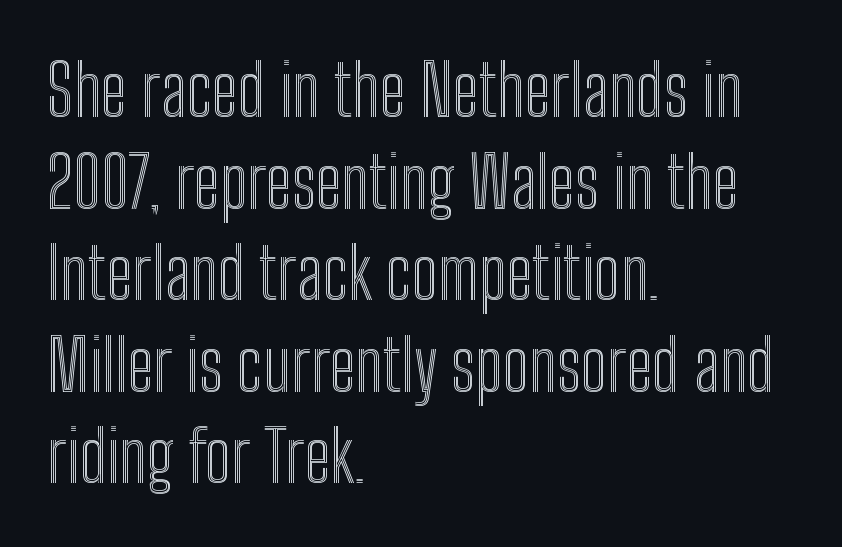
The strip under each line holds only bare page. Letter spacing: default. Visually the block forms a straight wall on the left and a jagged coastline on the right. Students, observe: this is what conventionally led text looks like.
